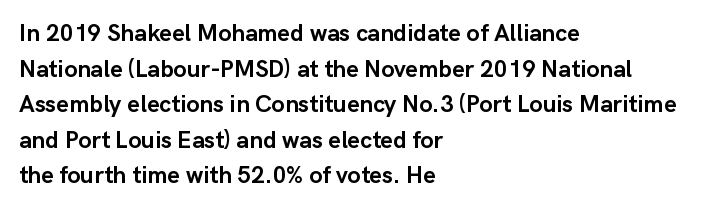
The image shows 24 px bold type, upright; set left-aligned, normal line spacing (1.48x), normal letter spacing, not underlined.
